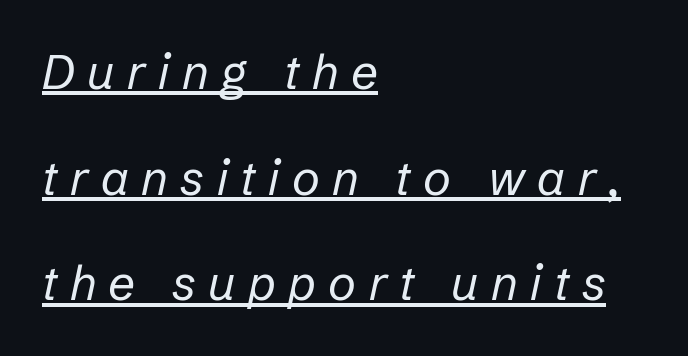
The image shows 48 px regular-weight type, italic (leaning right); set left-aligned, loose line spacing (2.2x), unusually wide letter spacing (+0.26 em), underlined; low stroke contrast and a medium x-height.
